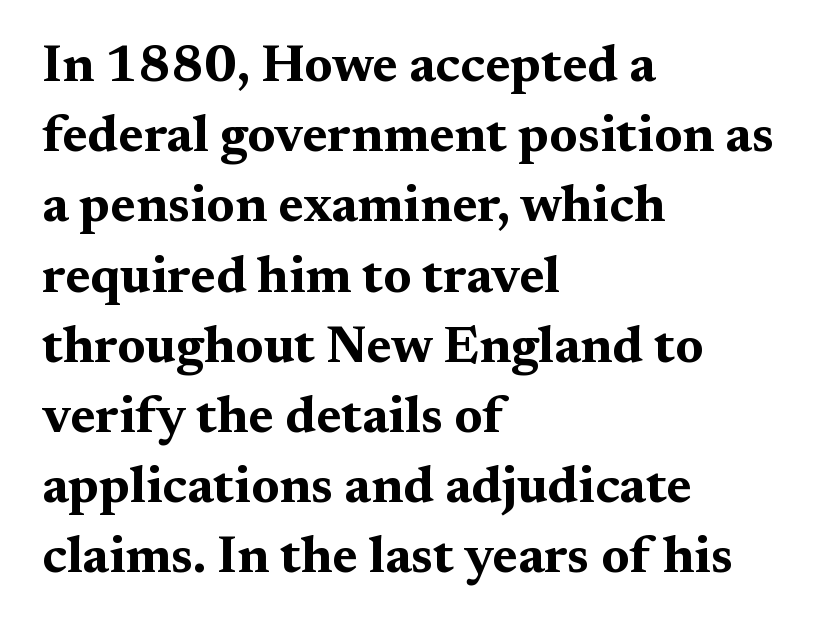
{"serif": "yes", "italic": "no", "bold": "yes", "weight": "bold", "width": "wide", "stroke_contrast": "medium", "x_height": "medium", "monospaced": "no", "underline": "no", "align": "left", "line_spacing": "normal", "line_spacing_ratio": 1.35, "letter_spacing": "normal", "letter_spacing_em": 0.0, "glyph_px": 52}
